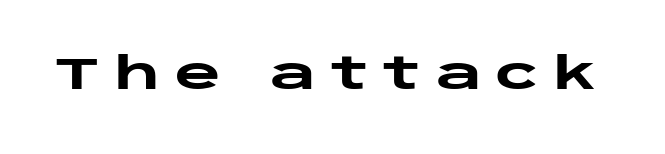
Q: Is the text bold? A: Yes.
Q: Is the text italic (slanted)? A: No, it is upright.
Q: Is the typeface a serif or a sans-serif typeface? A: Sans-serif.
Q: Is the text underlined? A: No.
Q: Is the spacing between letters normal or unusually wide? A: Unusually wide.
Q: Width (condensed, normal, or wide)? A: Wide.
Q: Stroke contrast? A: Low.
Q: x-height? A: Large.
Q: Monospaced? A: No.
